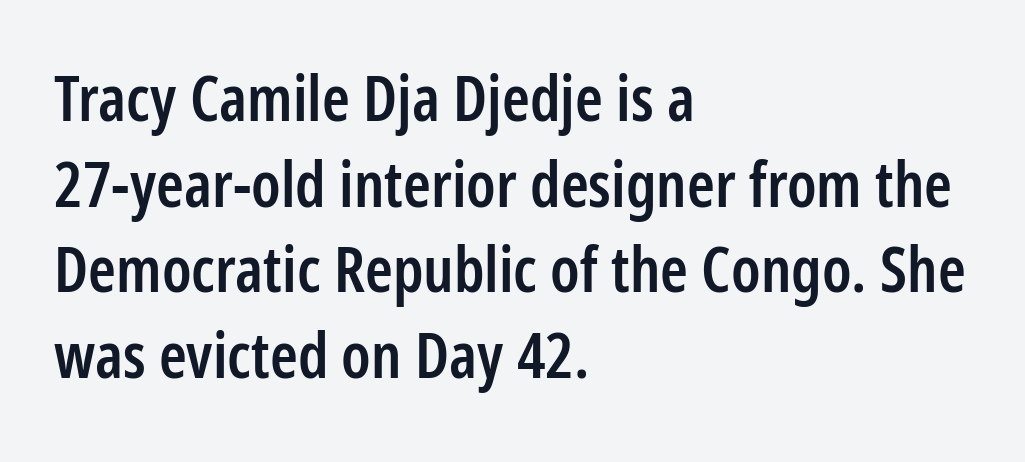
{"serif": "no", "italic": "no", "bold": "semi", "weight": "semibold", "width": "condensed", "stroke_contrast": "low", "x_height": "medium", "monospaced": "no", "underline": "no", "align": "left", "line_spacing": "normal", "line_spacing_ratio": 1.36, "letter_spacing": "normal", "letter_spacing_em": 0.0, "glyph_px": 63}
